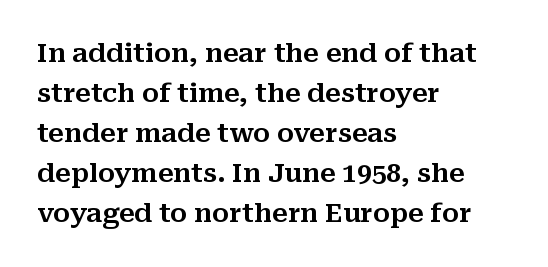
Descender tails drop into unmarked territory. Each word holds together tightly as a unit, with standard inter-letter gaps. Style check: upright. A student would call this left alignment; a typographer would say flush left, rag right. If you measured baseline to baseline, you'd find a middling distance.
